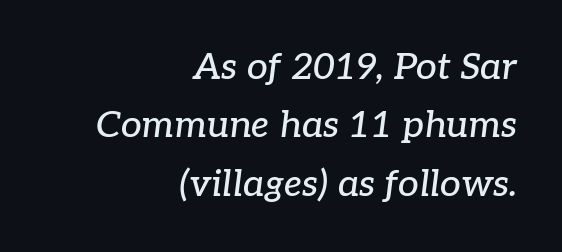
Q: Is the text italic (slanted)? A: Yes, it leans right by about 7 degrees.
Q: Is the typeface a serif or a sans-serif typeface? A: Serif.
Q: Is the text underlined? A: No.
Q: How is the paragraph aligned? A: Right-aligned.
Q: Is the spacing between letters normal or unusually wide? A: Normal.
Q: Is the spacing between lines tight, normal or loose? A: Normal.
Q: Width (condensed, normal, or wide)? A: Normal.
Q: Stroke contrast? A: Low.
Q: x-height? A: Medium.
Q: Monospaced? A: No.
